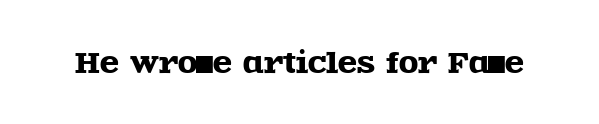
Q: Is the text italic (slanted)? A: No, it is upright.
Q: Is the typeface a serif or a sans-serif typeface? A: Serif.
Q: Is the text underlined? A: No.
Q: Is the spacing between letters normal or unusually wide? A: Normal.
Q: Width (condensed, normal, or wide)? A: Wide.
Q: x-height? A: Large.
Q: Monospaced? A: No.
